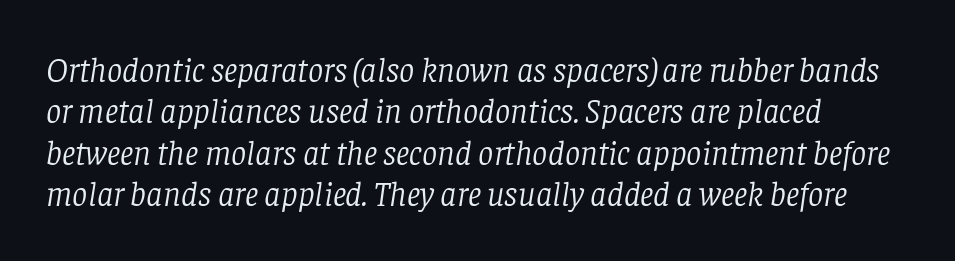
Q: Is the text bold? A: No.
Q: Is the text italic (slanted)? A: Yes, it leans right by about 8 degrees.
Q: Is the typeface a serif or a sans-serif typeface? A: Serif.
Q: Is the text underlined? A: No.
Q: How is the paragraph aligned? A: Left-aligned.
Q: Is the spacing between letters normal or unusually wide? A: Normal.
Q: Width (condensed, normal, or wide)? A: Normal.
Q: Stroke contrast? A: Low.
Q: x-height? A: Large.
Q: Monospaced? A: No.
